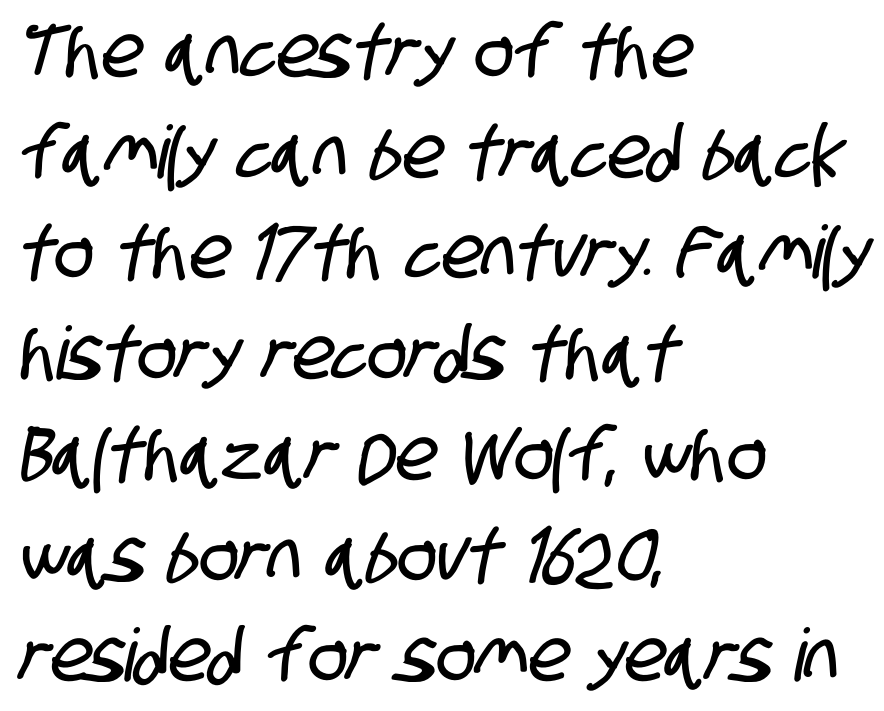
Q: Is the typeface a serif or a sans-serif typeface? A: Sans-serif.
Q: Is the text underlined? A: No.
Q: How is the paragraph aligned? A: Left-aligned.
Q: Is the spacing between letters normal or unusually wide? A: Normal.
Q: Is the spacing between lines tight, normal or loose? A: Normal.
Q: Width (condensed, normal, or wide)? A: Condensed.
Q: Stroke contrast? A: Low.
Q: x-height? A: Large.
Q: Monospaced? A: No.
